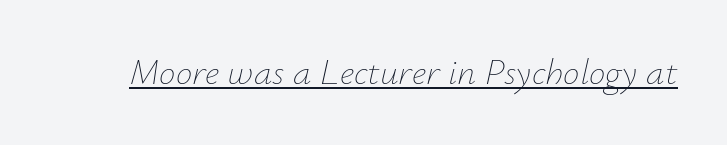
{"italic": "yes", "lean": "right", "slant_degrees": 12, "bold": "no", "weight": "thin", "width": "normal", "stroke_contrast": "low", "x_height": "small", "monospaced": "no", "underline": "yes", "letter_spacing": "normal", "letter_spacing_em": 0.0, "glyph_px": 37}
